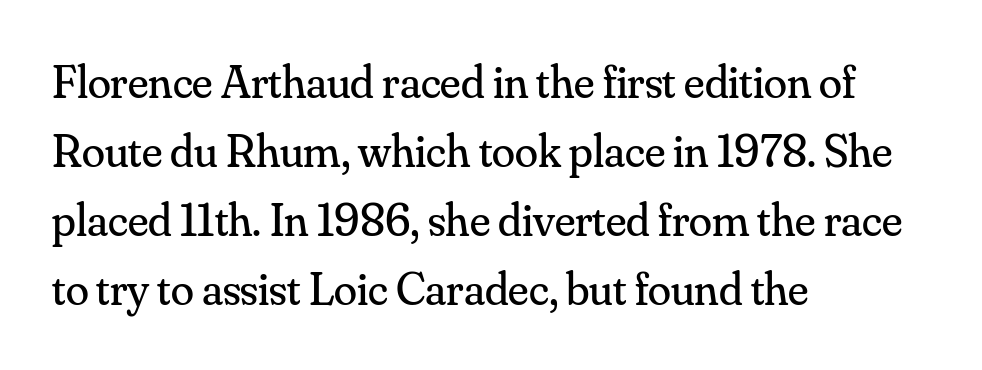
The image shows 47 px regular-weight serif type, upright; set left-aligned, normal line spacing (1.47x), normal letter spacing, not underlined; medium stroke contrast and a small x-height.
